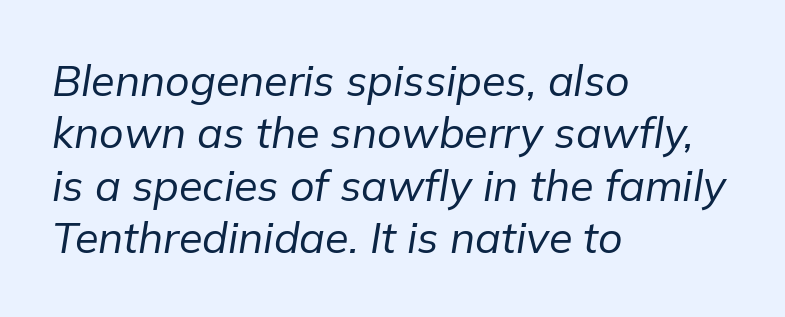
Descenders are the only things crossing below the line. The whole block is typeset with a tilt. Character widths vary here, with narrow letters taking less room than wide ones. Heaviness? Minimal to ordinary, like unemphasized prose. Compared with a centered layout, this one pins lines to the left instead. Nobody touched the tracking dial on this one.
